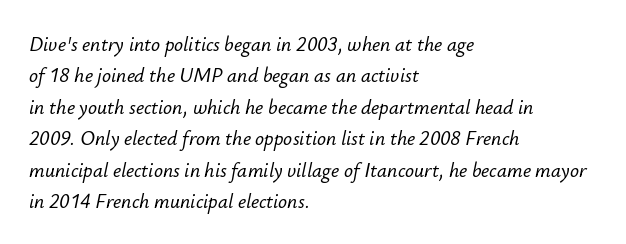
Q: Is the text italic (slanted)? A: Yes, it leans right by about 12 degrees.
Q: Is the text underlined? A: No.
Q: How is the paragraph aligned? A: Left-aligned.
Q: Is the spacing between letters normal or unusually wide? A: Normal.
Q: Is the spacing between lines tight, normal or loose? A: Normal.
